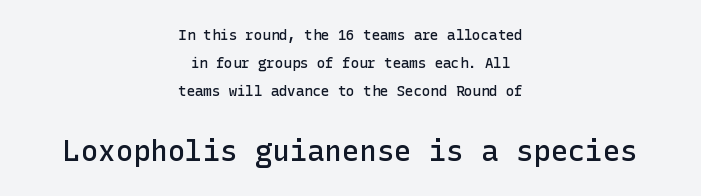
Q: Is the text bold? A: Semi-bold.
Q: Is the text italic (slanted)? A: No, it is upright.
Q: Is the typeface a serif or a sans-serif typeface? A: Sans-serif.
Q: Is the text underlined? A: No.
Q: How is the paragraph aligned? A: Centered.
Q: Is the spacing between letters normal or unusually wide? A: Normal.
Q: Is the spacing between lines tight, normal or loose? A: Loose.
Q: Which block of text is set in a larger size, the first (top) or the second (bottom)? A: The second (bottom) one.
Q: Width (condensed, normal, or wide)? A: Normal.
Q: Stroke contrast? A: Low.
Q: x-height? A: Medium.
